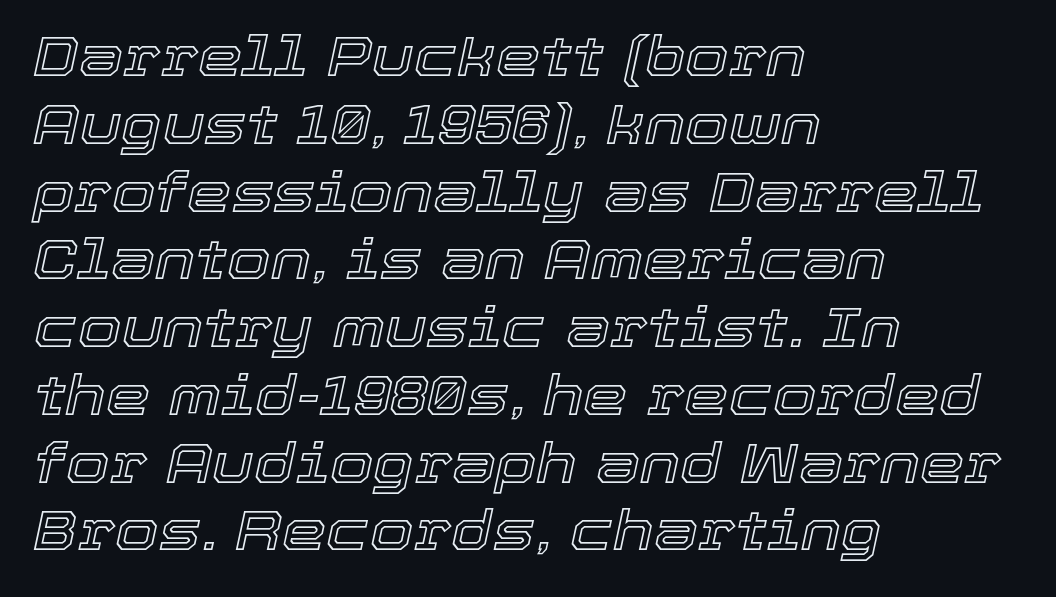
Q: Is the text italic (slanted)? A: Yes, it leans right by about 12 degrees.
Q: Is the text underlined? A: No.
Q: How is the paragraph aligned? A: Left-aligned.
Q: Is the spacing between letters normal or unusually wide? A: Normal.
Q: Width (condensed, normal, or wide)? A: Normal.
Q: x-height? A: Medium.
Q: Monospaced? A: No.
